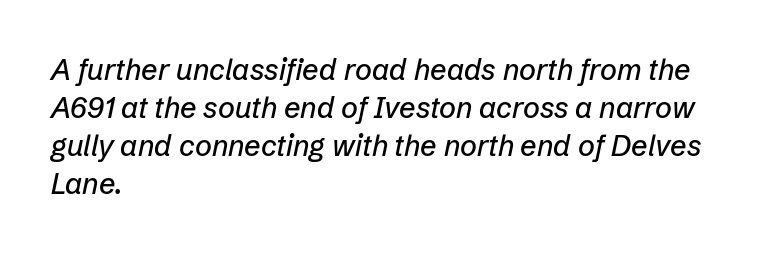
No extra tracking has been applied to these lines. The glyphs look as if they've been sheared to an angle. Here the designer chose a conventional face with non-uniform glyph widths. A normal amount of white space separates one row of letters from the next. The paragraph shown leans on its left margin.
